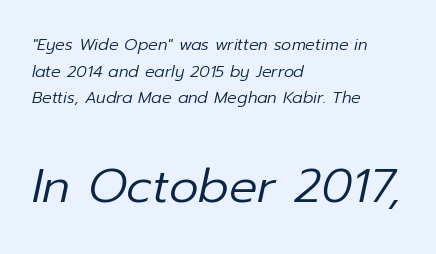
Q: Is the text bold? A: No.
Q: Is the text italic (slanted)? A: Yes, it leans right by about 12 degrees.
Q: Is the text underlined? A: No.
Q: How is the paragraph aligned? A: Left-aligned.
Q: Is the spacing between letters normal or unusually wide? A: Normal.
Q: Is the spacing between lines tight, normal or loose? A: Normal.
Q: Which block of text is set in a larger size, the first (top) or the second (bottom)? A: The second (bottom) one.
Q: Width (condensed, normal, or wide)? A: Normal.
Q: Stroke contrast? A: Low.
Q: x-height? A: Medium.
Q: Monospaced? A: No.
